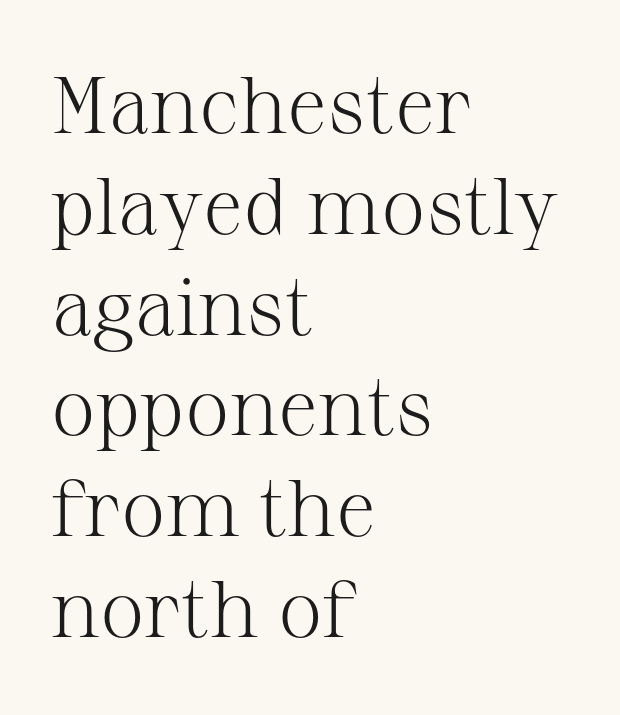
Q: Is the text bold? A: No.
Q: Is the text italic (slanted)? A: No, it is upright.
Q: Is the typeface a serif or a sans-serif typeface? A: Serif.
Q: Is the text underlined? A: No.
Q: How is the paragraph aligned? A: Left-aligned.
Q: Is the spacing between letters normal or unusually wide? A: Normal.
Q: Is the spacing between lines tight, normal or loose? A: Normal.
Q: Width (condensed, normal, or wide)? A: Normal.
Q: Stroke contrast? A: Medium.
Q: x-height? A: Medium.
Q: Monospaced? A: No.
